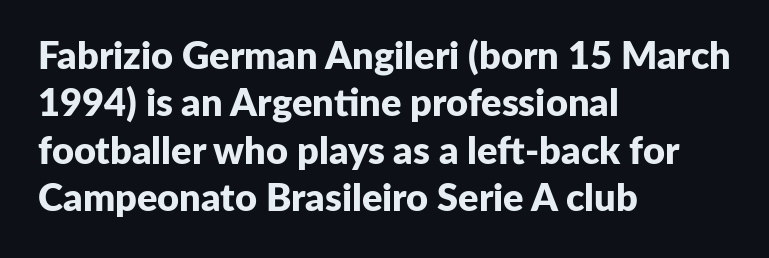
Q: Is the text bold? A: Yes.
Q: Is the text italic (slanted)? A: No, it is upright.
Q: Is the typeface a serif or a sans-serif typeface? A: Sans-serif.
Q: Is the text underlined? A: No.
Q: How is the paragraph aligned? A: Left-aligned.
Q: Is the spacing between letters normal or unusually wide? A: Normal.
Q: Is the spacing between lines tight, normal or loose? A: Normal.
Q: Width (condensed, normal, or wide)? A: Normal.
Q: Stroke contrast? A: Low.
Q: x-height? A: Medium.
Q: Monospaced? A: No.
